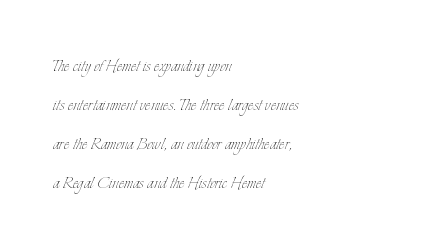
Q: Is the text bold? A: No.
Q: Is the text italic (slanted)? A: Yes.
Q: Is the text underlined? A: No.
Q: How is the paragraph aligned? A: Left-aligned.
Q: Is the spacing between letters normal or unusually wide? A: Normal.
